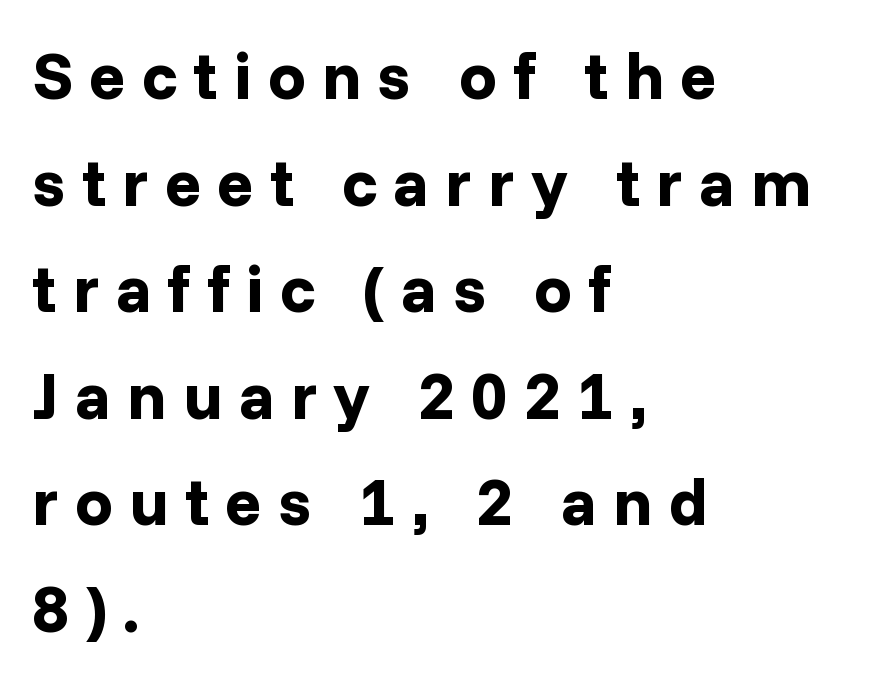
The image shows 67 px bold sans-serif type, upright; set left-aligned, normal line spacing (1.59x), unusually wide letter spacing (+0.24 em), not underlined; low stroke contrast and a medium x-height.
